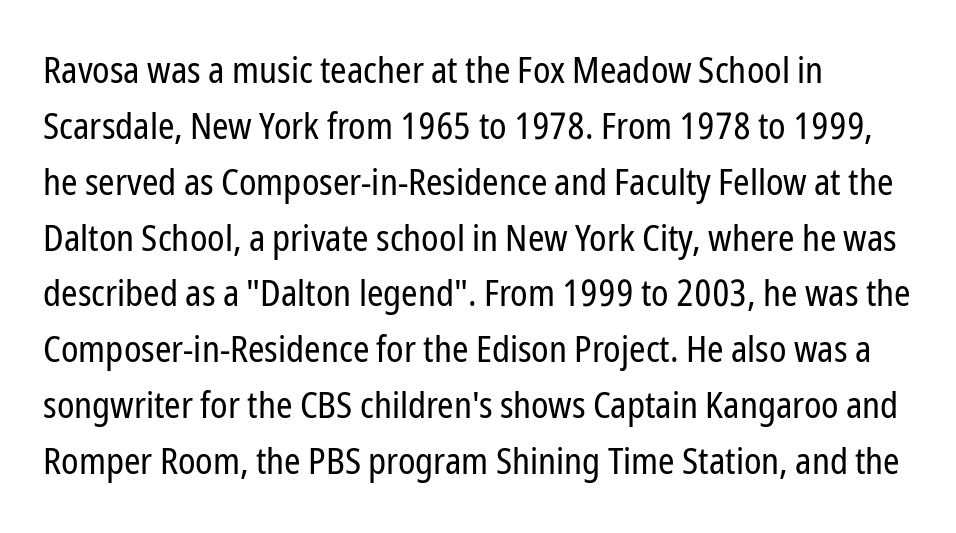
{"serif": "no", "italic": "no", "bold": "no", "weight": "regular", "width": "condensed", "stroke_contrast": "low", "x_height": "medium", "monospaced": "no", "underline": "no", "align": "left", "line_spacing": "normal", "line_spacing_ratio": 1.51, "letter_spacing": "normal", "letter_spacing_em": 0.0, "glyph_px": 37}
